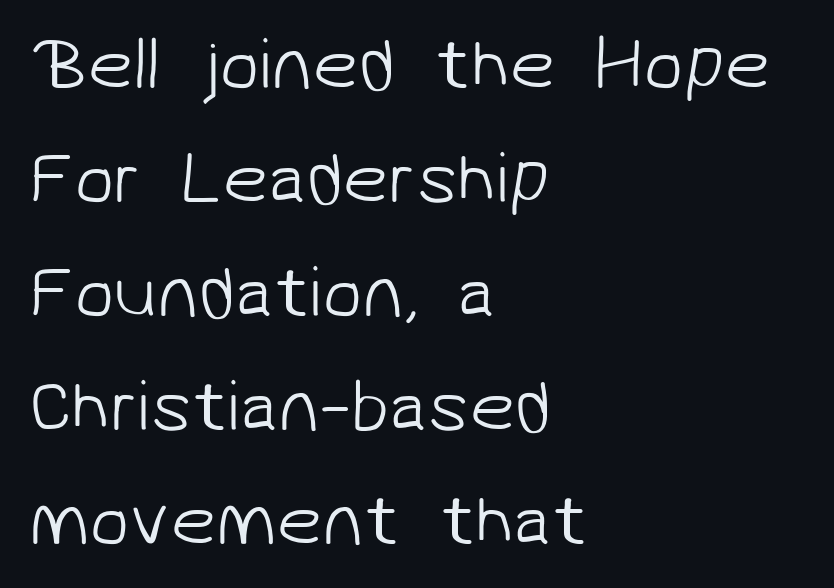
{"serif": "no", "bold": "no", "weight": "light", "width": "normal", "stroke_contrast": "low", "x_height": "medium", "monospaced": "no", "underline": "no", "align": "left", "line_spacing": "normal", "line_spacing_ratio": 1.56, "letter_spacing": "normal", "letter_spacing_em": 0.0, "glyph_px": 73}
